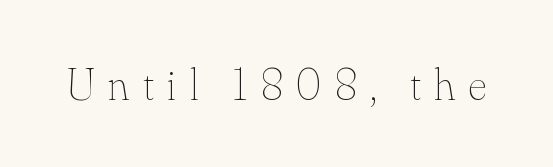
The image shows 46 px thin type, upright; set unusually wide letter spacing (+0.29 em), not underlined; medium stroke contrast and a small x-height.
